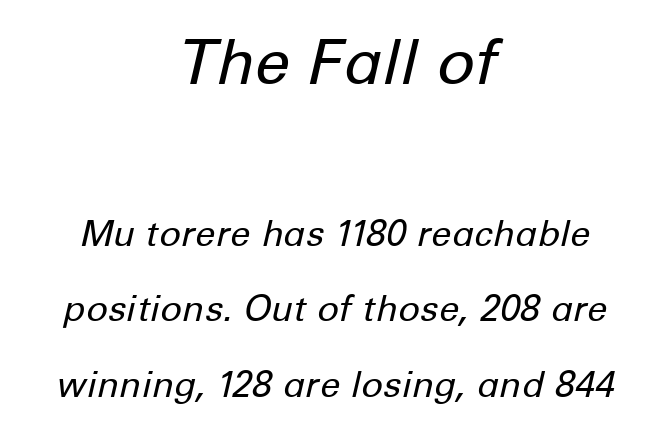
{"italic": "yes", "lean": "right", "slant_degrees": 12, "bold": "no", "weight": "regular", "width": "normal", "stroke_contrast": "low", "x_height": "medium", "monospaced": "no", "underline": "no", "align": "center", "line_spacing": "loose", "line_spacing_ratio": 2.09, "letter_spacing": "normal", "letter_spacing_em": 0.0, "larger_block": "first", "size_ratio": 1.75, "glyph_px": 63}
